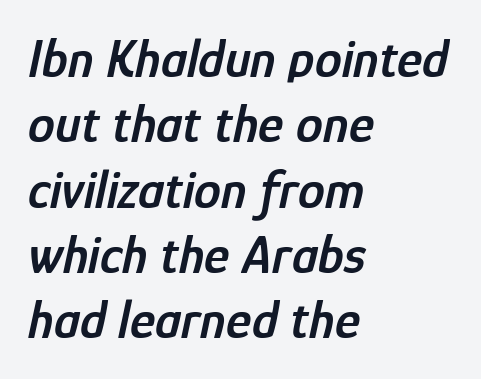
Horizontally, the lines are justified to the leading edge only. Stroke thickness is moderately raised; the sample reads as semibold. The face used here is proportionally spaced, like ordinary book or web type. Glance below the letters and you will spot only blank space. Standard letterfit; no display-style spreading of the glyphs.
